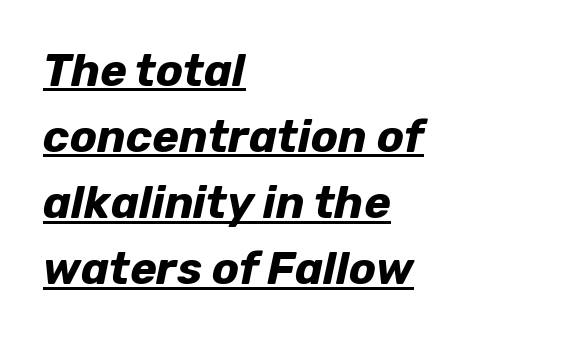
Q: Is the text bold? A: Yes.
Q: Is the text italic (slanted)? A: Yes, it leans right by about 12 degrees.
Q: Is the text underlined? A: Yes.
Q: How is the paragraph aligned? A: Left-aligned.
Q: Is the spacing between letters normal or unusually wide? A: Normal.
Q: Is the spacing between lines tight, normal or loose? A: Normal.
Q: Width (condensed, normal, or wide)? A: Normal.
Q: Stroke contrast? A: Low.
Q: x-height? A: Medium.
Q: Monospaced? A: No.
